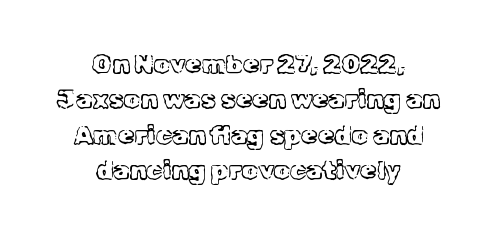
The image shows 26 px text type, upright; set centered, normal line spacing (1.36x), normal letter spacing, not underlined.
